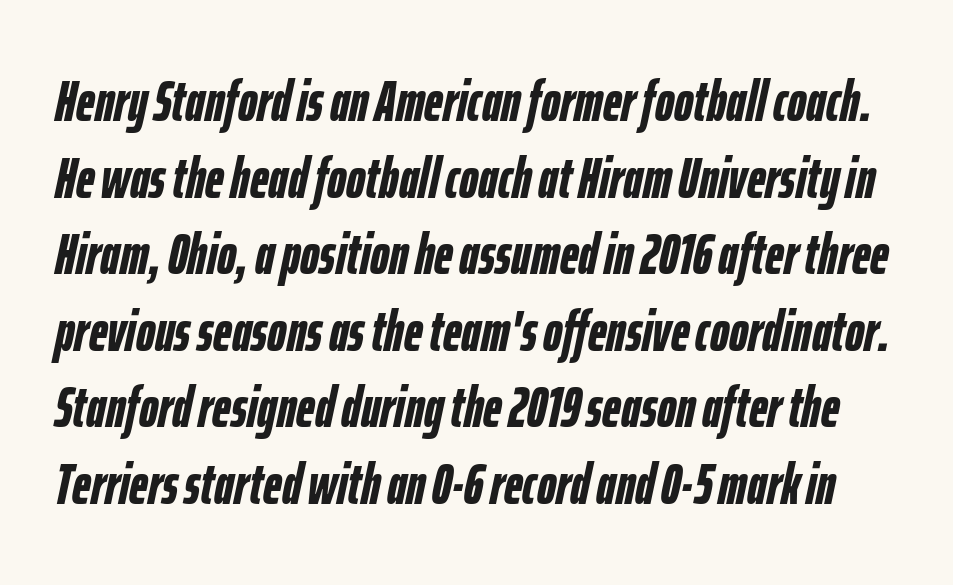
The image shows 58 px semibold, condensed type, italic (leaning right); set normal line spacing (1.32x), normal letter spacing, not underlined; low stroke contrast and a medium x-height.
